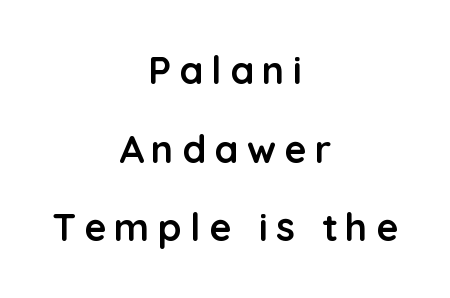
Q: Is the text bold? A: Yes.
Q: Is the text italic (slanted)? A: No, it is upright.
Q: Is the typeface a serif or a sans-serif typeface? A: Sans-serif.
Q: Is the text underlined? A: No.
Q: How is the paragraph aligned? A: Centered.
Q: Is the spacing between letters normal or unusually wide? A: Unusually wide.
Q: Is the spacing between lines tight, normal or loose? A: Loose.
Q: Width (condensed, normal, or wide)? A: Normal.
Q: Stroke contrast? A: Low.
Q: x-height? A: Medium.
Q: Monospaced? A: No.
